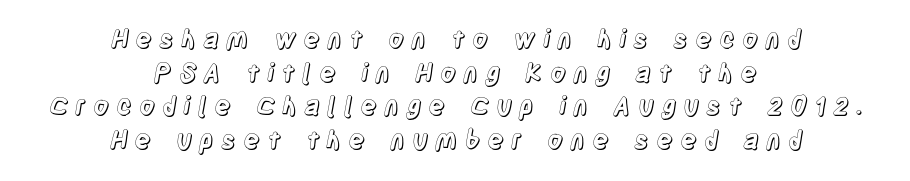
The lines are quadded center. Characters follow at a spacing far wider than the type designer built in. In terms of leading, this rendering sits right in the middle.
